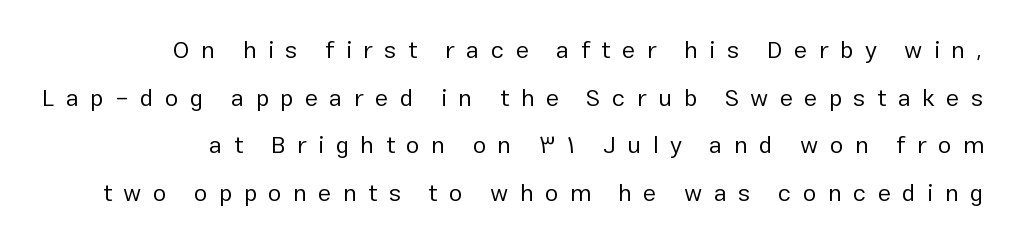
{"italic": "no", "bold": "no", "underline": "no", "line_spacing": "loose", "line_spacing_ratio": 1.98, "letter_spacing": "wide", "letter_spacing_em": 0.48, "glyph_px": 24}
